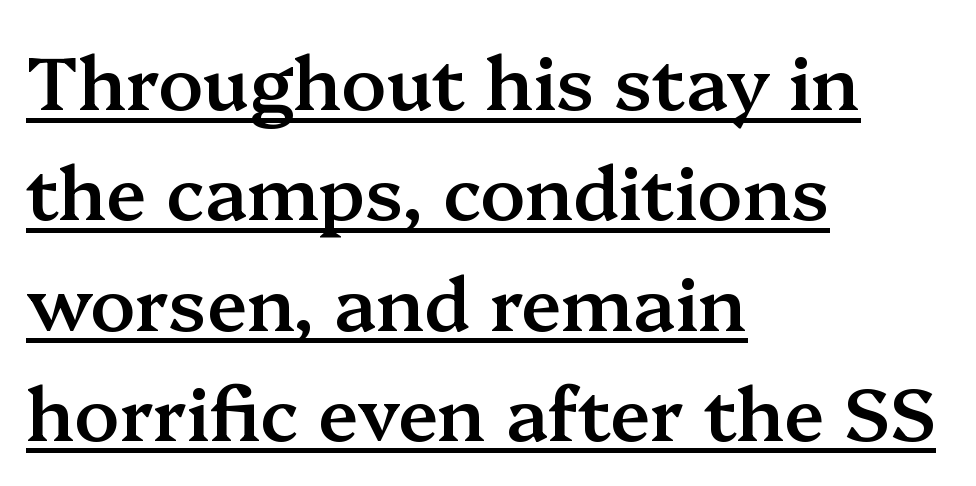
The image shows 74 px semibold serif type, upright; set left-aligned, normal line spacing (1.49x), normal letter spacing, underlined; medium stroke contrast and a medium x-height.
